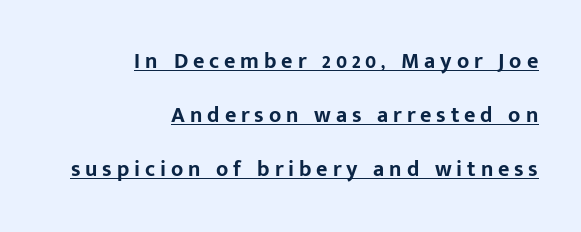
Q: Is the text bold? A: Yes.
Q: Is the text italic (slanted)? A: No, it is upright.
Q: Is the text underlined? A: Yes.
Q: How is the paragraph aligned? A: Right-aligned.
Q: Is the spacing between letters normal or unusually wide? A: Unusually wide.
Q: Is the spacing between lines tight, normal or loose? A: Loose.
